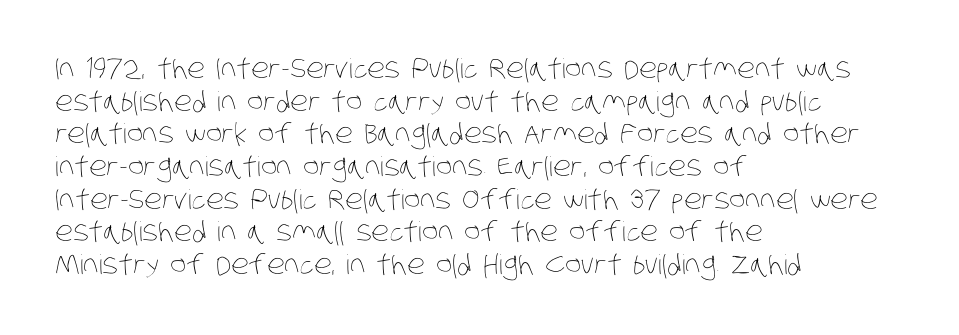
These glyphs show unthickened strokes, regular width or finer. The glyphs are unaccompanied by any horizontal stroke below them. The horizontal fit of the characters is conventional and even. The rendering anchors every line to the left-hand side.
